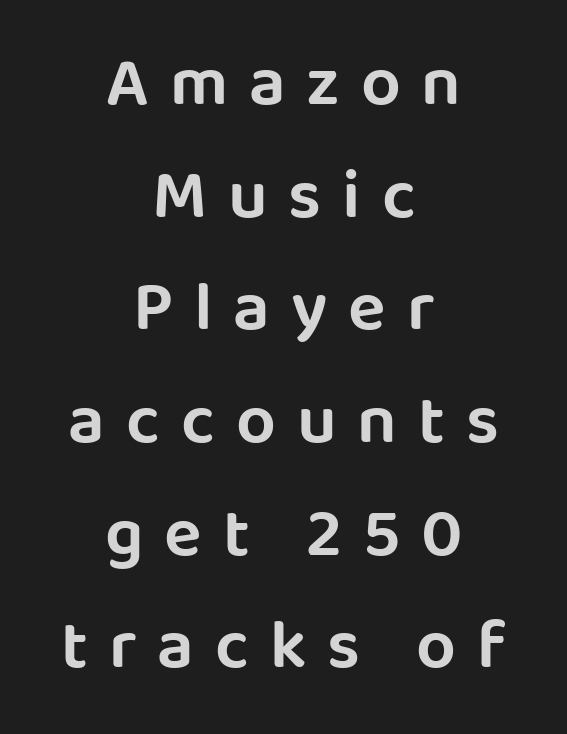
Q: Is the text italic (slanted)? A: No, it is upright.
Q: Is the typeface a serif or a sans-serif typeface? A: Sans-serif.
Q: Is the text underlined? A: No.
Q: How is the paragraph aligned? A: Centered.
Q: Is the spacing between letters normal or unusually wide? A: Unusually wide.
Q: Is the spacing between lines tight, normal or loose? A: Normal.
Q: Width (condensed, normal, or wide)? A: Normal.
Q: Stroke contrast? A: Low.
Q: x-height? A: Large.
Q: Monospaced? A: No.
